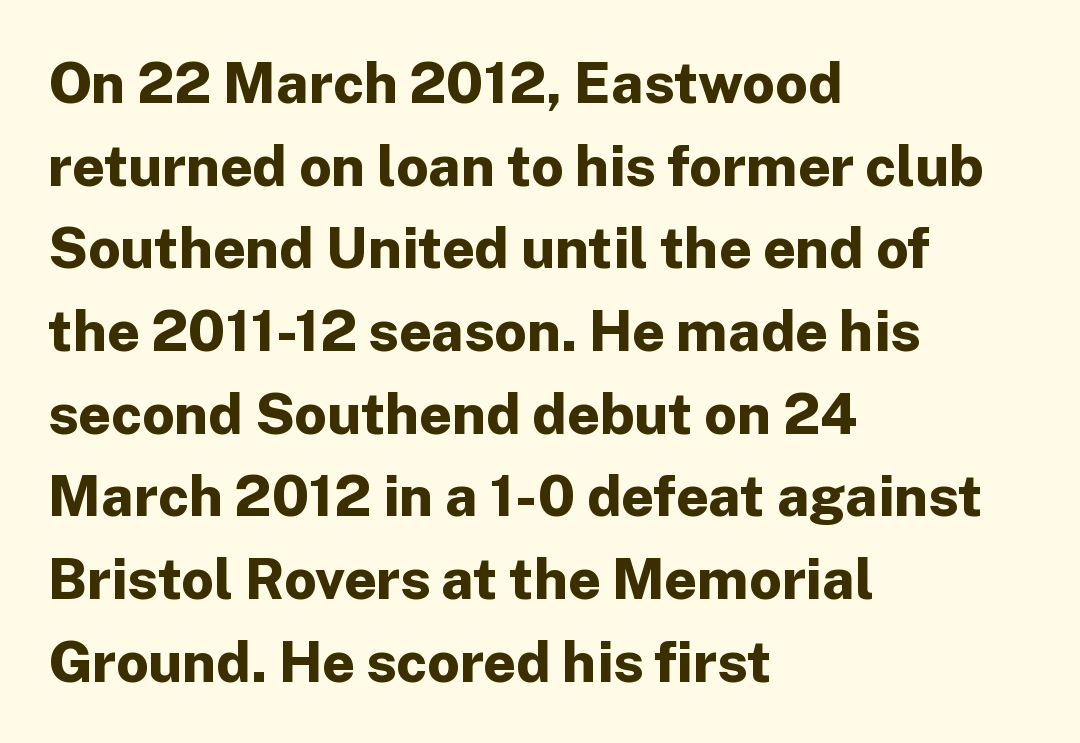
Q: Is the text bold? A: Yes.
Q: Is the text italic (slanted)? A: No, it is upright.
Q: Is the typeface a serif or a sans-serif typeface? A: Sans-serif.
Q: Is the text underlined? A: No.
Q: How is the paragraph aligned? A: Left-aligned.
Q: Is the spacing between letters normal or unusually wide? A: Normal.
Q: Is the spacing between lines tight, normal or loose? A: Normal.
Q: Width (condensed, normal, or wide)? A: Normal.
Q: Stroke contrast? A: Low.
Q: x-height? A: Medium.
Q: Monospaced? A: No.
